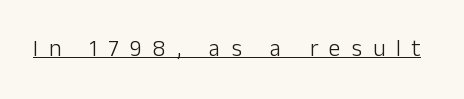
{"italic": "no", "bold": "no", "underline": "yes", "letter_spacing": "wide", "letter_spacing_em": 0.48, "glyph_px": 23}
